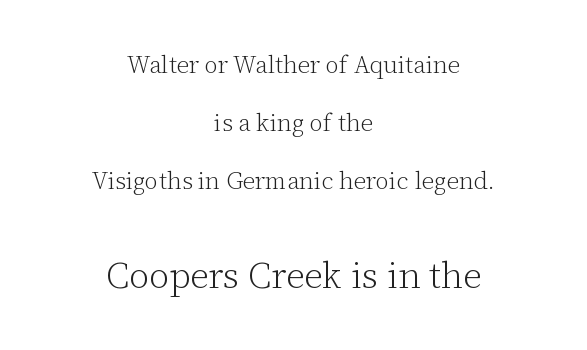
Layout note: lines centered. A typesetter would label this face a serif. Quick note: not italic, upright. Is this a fixed-width face? No — the glyphs have proportional, varying widths.
